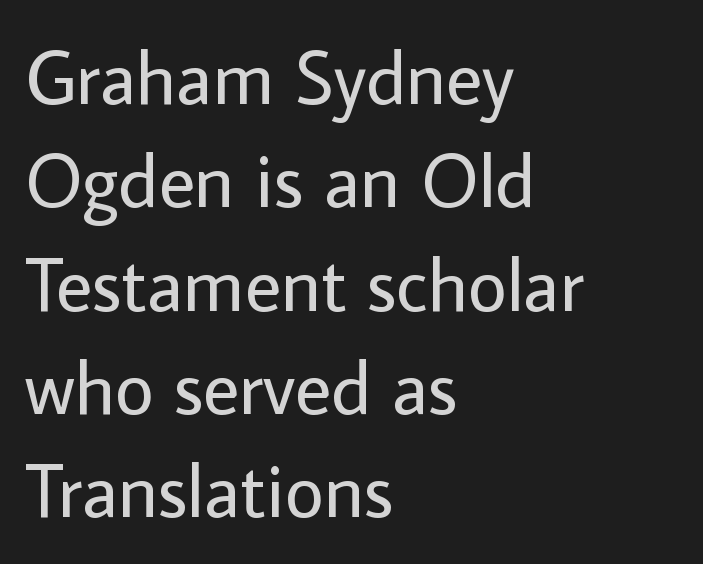
The image shows 76 px regular-weight sans-serif type, upright; set left-aligned, normal line spacing (1.36x), normal letter spacing, not underlined; low stroke contrast and a medium x-height.
